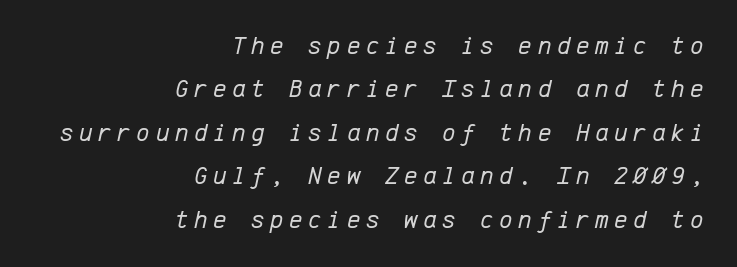
Q: Is the text bold? A: No.
Q: Is the text italic (slanted)? A: Yes, it leans right by about 12 degrees.
Q: Is the text underlined? A: No.
Q: How is the paragraph aligned? A: Right-aligned.
Q: Is the spacing between letters normal or unusually wide? A: Unusually wide.
Q: Is the spacing between lines tight, normal or loose? A: Normal.
